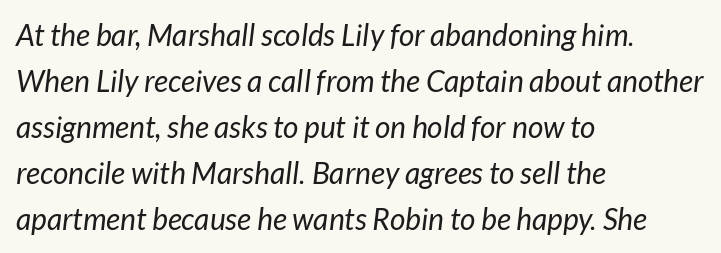
Think of a printed novel: that variable character pitch is what you see here. Clear beneath every line of the passage. The passage shown is not bold in any degree. Which margin do the lines hug? The left one — the right edge is uneven. The rows are spaced the way most documents space them.
